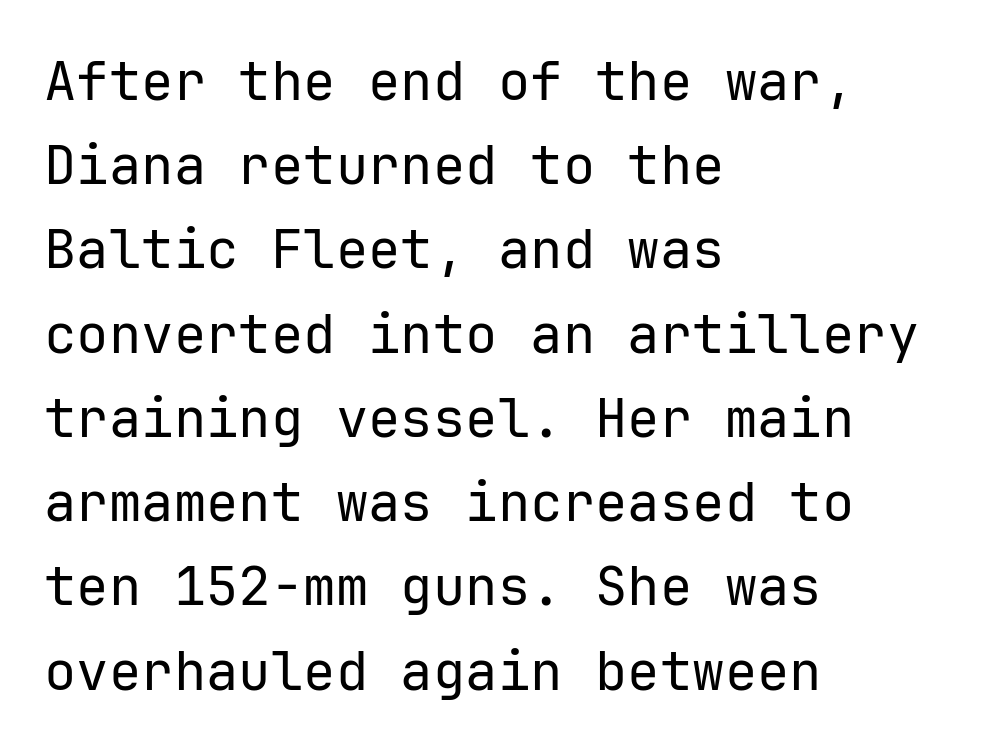
Reading down the block, your eye returns to a fixed left position each line. If you measured baseline to baseline, you'd find a middling distance. The specimen reads as upright at a glance. Characters follow at the spacing the type designer built in.
